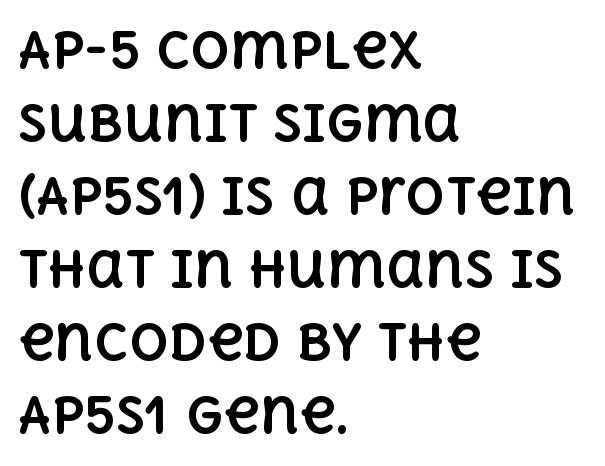
The image shows 49 px bold type, upright; set left-aligned, normal line spacing (1.49x), normal letter spacing, not underlined; a large x-height.
